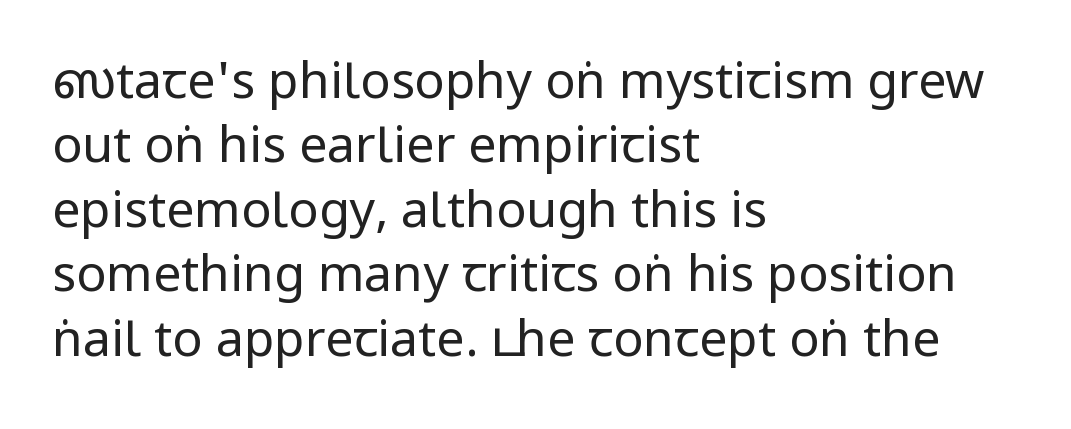
{"serif": "no", "italic": "no", "bold": "no", "weight": "regular", "width": "condensed", "stroke_contrast": "low", "x_height": "large", "monospaced": "no", "underline": "no", "align": "left", "line_spacing": "normal", "line_spacing_ratio": 1.29, "letter_spacing": "normal", "letter_spacing_em": 0.0, "glyph_px": 50}
